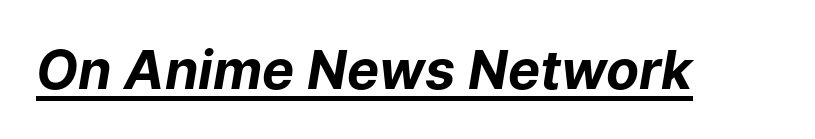
The image shows 54 px bold type, italic (leaning right); set normal letter spacing, underlined; low stroke contrast and a medium x-height.
